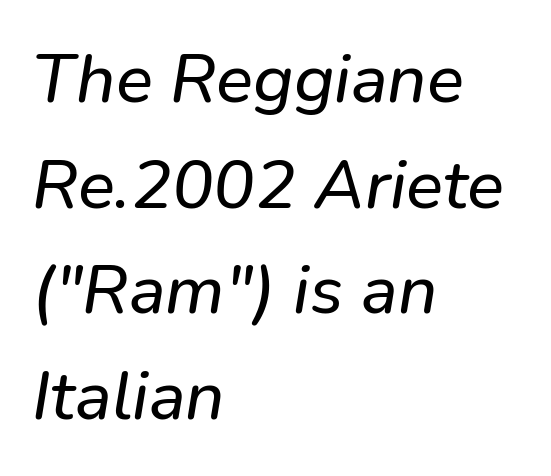
The image shows 69 px text type, italic (leaning right); set left-aligned, normal line spacing (1.53x), normal letter spacing, not underlined; low stroke contrast and a medium x-height.
